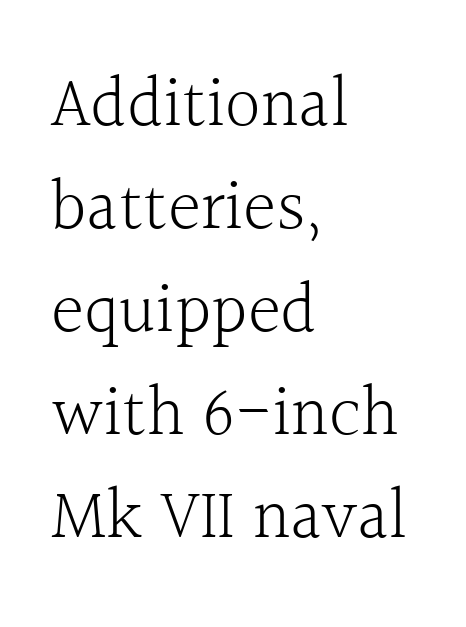
Q: Is the text bold? A: No.
Q: Is the text italic (slanted)? A: No, it is upright.
Q: Is the typeface a serif or a sans-serif typeface? A: Serif.
Q: Is the text underlined? A: No.
Q: How is the paragraph aligned? A: Left-aligned.
Q: Is the spacing between letters normal or unusually wide? A: Normal.
Q: Is the spacing between lines tight, normal or loose? A: Normal.
Q: Width (condensed, normal, or wide)? A: Normal.
Q: x-height? A: Medium.
Q: Monospaced? A: No.
